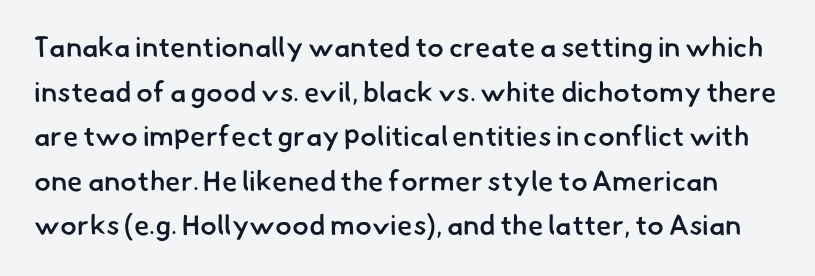
Q: Is the text bold? A: Semi-bold.
Q: Is the typeface a serif or a sans-serif typeface? A: Sans-serif.
Q: Is the text underlined? A: No.
Q: Is the spacing between letters normal or unusually wide? A: Normal.
Q: Is the spacing between lines tight, normal or loose? A: Normal.
Q: Width (condensed, normal, or wide)? A: Normal.
Q: Stroke contrast? A: Low.
Q: x-height? A: Small.
Q: Monospaced? A: No.
